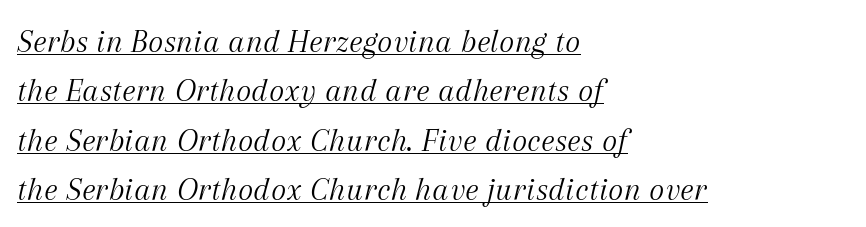
{"serif": "yes", "italic": "yes", "lean": "right", "slant_degrees": 12, "bold": "no", "weight": "light", "width": "normal", "stroke_contrast": "medium", "x_height": "medium", "monospaced": "no", "underline": "yes", "align": "left", "line_spacing": "normal", "line_spacing_ratio": 1.5, "letter_spacing": "normal", "letter_spacing_em": 0.0, "glyph_px": 33}
